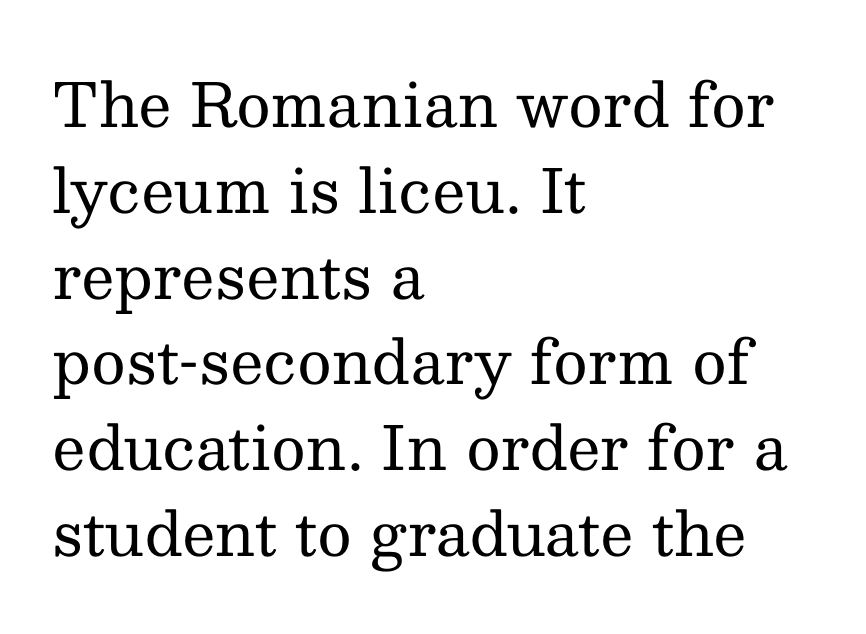
The image shows 60 px regular-weight serif type, upright; set left-aligned, normal line spacing (1.43x), normal letter spacing, not underlined; medium stroke contrast and a medium x-height.
